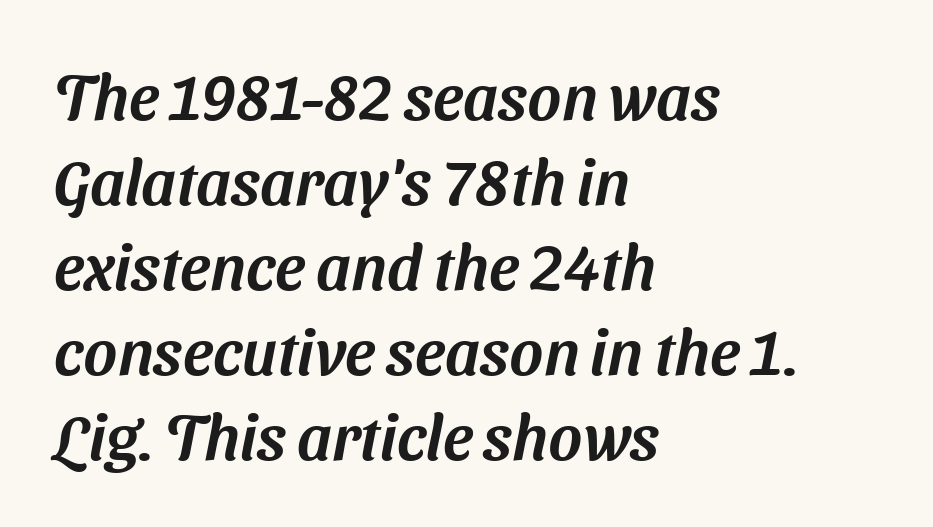
{"serif": "no", "width": "normal", "stroke_contrast": "medium", "x_height": "medium", "monospaced": "no", "underline": "no", "align": "left", "line_spacing": "normal", "line_spacing_ratio": 1.33, "letter_spacing": "normal", "letter_spacing_em": 0.0, "glyph_px": 64}
